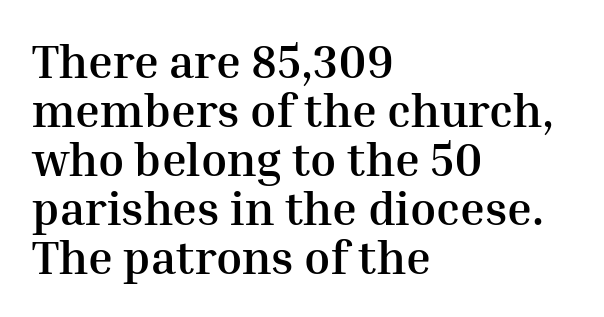
The image shows 47 px semibold serif type, upright; set left-aligned, tight line spacing (1.04x), normal letter spacing, not underlined; medium stroke contrast and a medium x-height.
